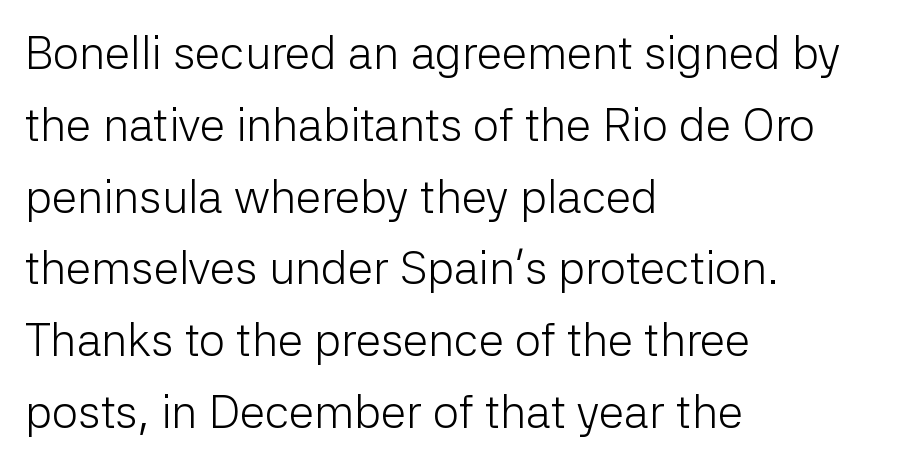
{"serif": "no", "italic": "no", "bold": "no", "weight": "light", "width": "normal", "stroke_contrast": "low", "x_height": "medium", "monospaced": "no", "underline": "no", "align": "left", "line_spacing": "normal", "line_spacing_ratio": 1.56, "letter_spacing": "normal", "letter_spacing_em": 0.0, "glyph_px": 46}
